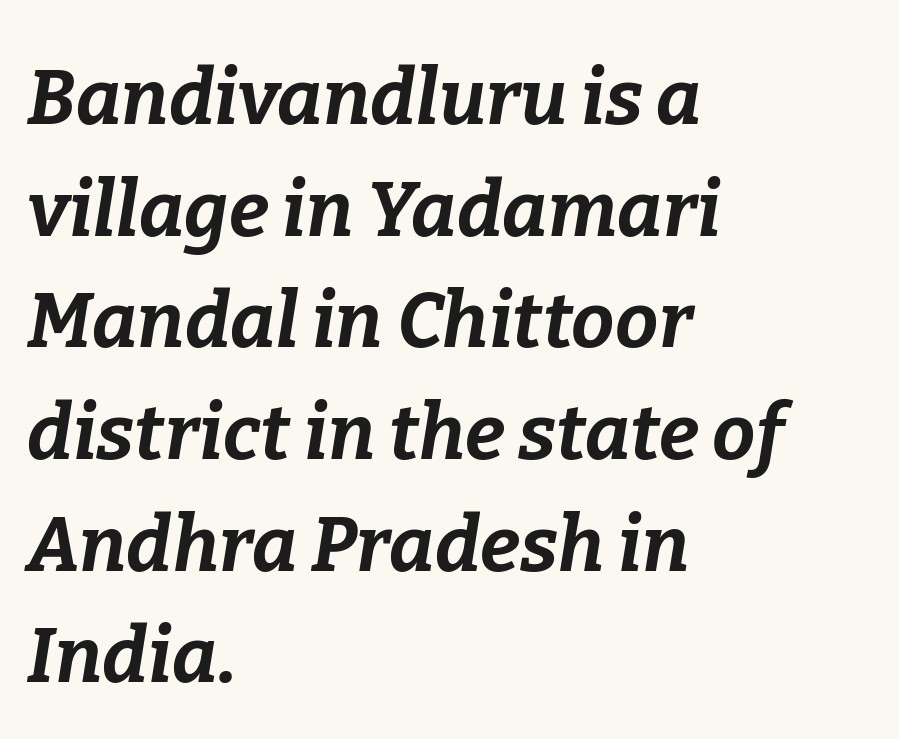
The image shows 77 px bold type, italic (leaning right); set left-aligned, normal line spacing (1.45x), normal letter spacing, not underlined; low stroke contrast and a medium x-height.
